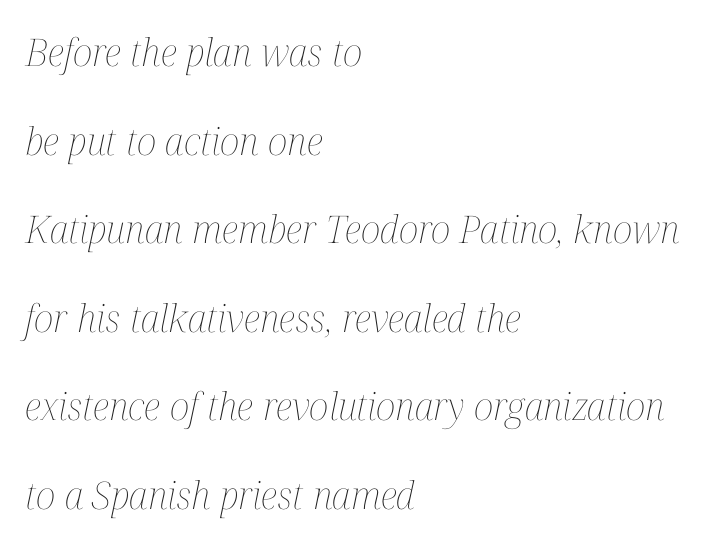
Q: Is the text bold? A: No.
Q: Is the text italic (slanted)? A: Yes, it leans right by about 12 degrees.
Q: Is the text underlined? A: No.
Q: How is the paragraph aligned? A: Left-aligned.
Q: Is the spacing between letters normal or unusually wide? A: Normal.
Q: Is the spacing between lines tight, normal or loose? A: Loose.
Q: Width (condensed, normal, or wide)? A: Condensed.
Q: Stroke contrast? A: Medium.
Q: x-height? A: Medium.
Q: Monospaced? A: No.
